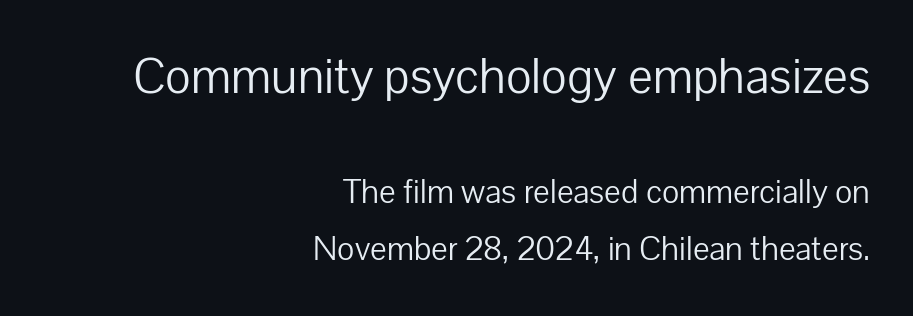
Q: Is the text bold? A: No.
Q: Is the text italic (slanted)? A: No, it is upright.
Q: Is the typeface a serif or a sans-serif typeface? A: Sans-serif.
Q: Is the text underlined? A: No.
Q: How is the paragraph aligned? A: Right-aligned.
Q: Is the spacing between letters normal or unusually wide? A: Normal.
Q: Is the spacing between lines tight, normal or loose? A: Normal.
Q: Which block of text is set in a larger size, the first (top) or the second (bottom)? A: The first (top) one.
Q: Width (condensed, normal, or wide)? A: Normal.
Q: Stroke contrast? A: Low.
Q: x-height? A: Medium.
Q: Monospaced? A: No.
